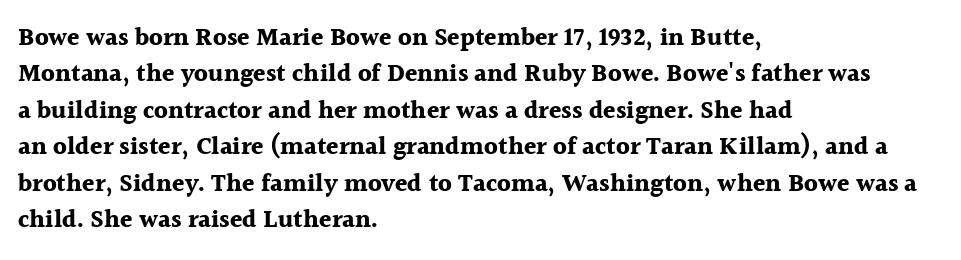
Q: Is the text bold? A: Yes.
Q: Is the text italic (slanted)? A: No, it is upright.
Q: Is the text underlined? A: No.
Q: How is the paragraph aligned? A: Left-aligned.
Q: Is the spacing between letters normal or unusually wide? A: Normal.
Q: Is the spacing between lines tight, normal or loose? A: Normal.
